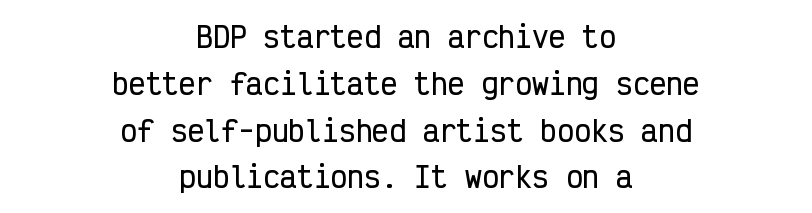
{"serif": "no", "italic": "no", "width": "condensed", "stroke_contrast": "low", "x_height": "medium", "monospaced": "yes", "underline": "no", "align": "center", "line_spacing": "normal", "line_spacing_ratio": 1.67, "letter_spacing": "normal", "letter_spacing_em": 0.0, "glyph_px": 28}
